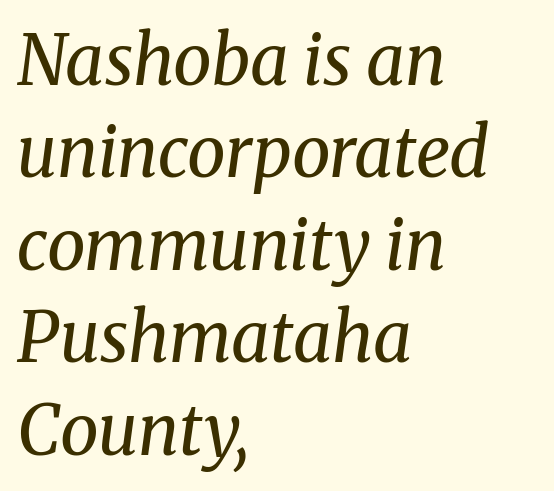
Q: Is the text bold? A: No.
Q: Is the text italic (slanted)? A: Yes, it leans right by about 8 degrees.
Q: Is the typeface a serif or a sans-serif typeface? A: Serif.
Q: Is the text underlined? A: No.
Q: How is the paragraph aligned? A: Left-aligned.
Q: Is the spacing between letters normal or unusually wide? A: Normal.
Q: Is the spacing between lines tight, normal or loose? A: Normal.
Q: Width (condensed, normal, or wide)? A: Normal.
Q: Stroke contrast? A: Medium.
Q: x-height? A: Medium.
Q: Monospaced? A: No.
